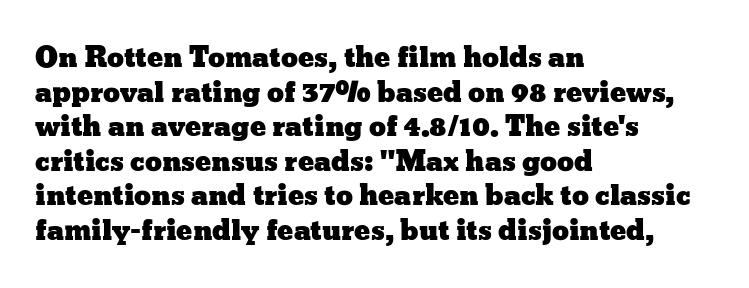
Q: Is the text italic (slanted)? A: No, it is upright.
Q: Is the text underlined? A: No.
Q: How is the paragraph aligned? A: Left-aligned.
Q: Is the spacing between letters normal or unusually wide? A: Normal.
Q: Is the spacing between lines tight, normal or loose? A: Normal.
